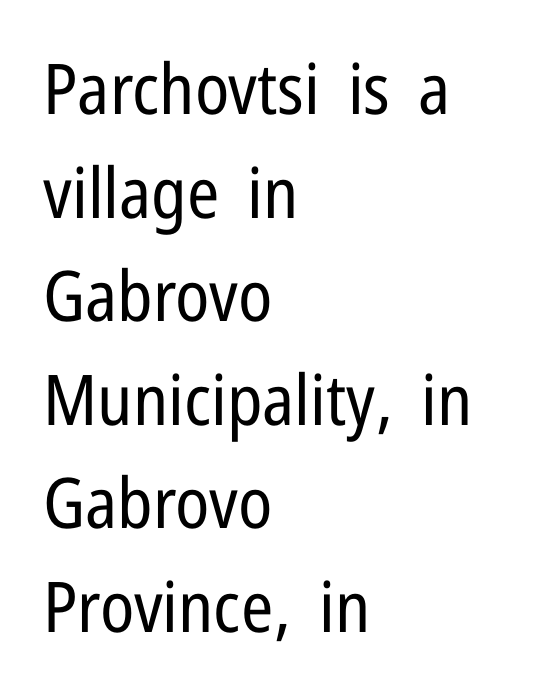
You could not count columns in this text — the font is proportionally spaced. Horizontally, the lines are justified to the leading edge only. Normally led — the rows are evenly, conventionally spaced. Bare-footed words on every line.
